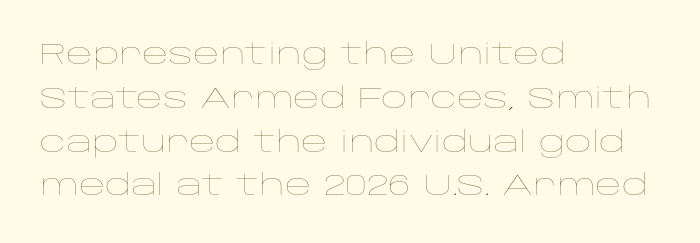
The image shows 29 px thin, wide type, upright; set left-aligned, normal line spacing (1.51x), normal letter spacing, not underlined; low stroke contrast and a large x-height.
